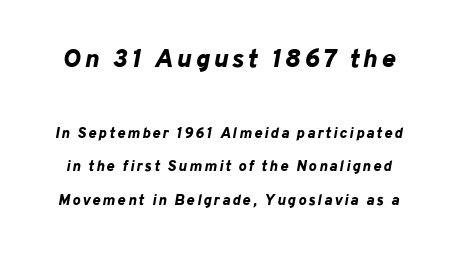
Horizontal bands of white between lines are thick stripes. Compare the two chunks: the upper has the greater cap height. Compared with an ordinary text face, these strokes are far heavier — a full bold. Descender tails drop into unmarked territory.
